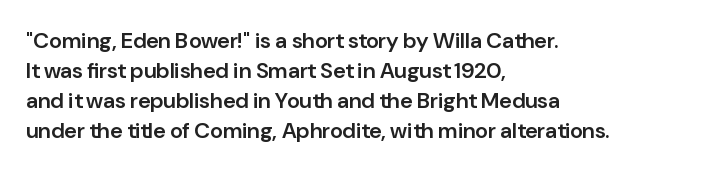
{"italic": "no", "bold": "semi", "underline": "no", "align": "left", "line_spacing": "normal", "line_spacing_ratio": 1.37, "letter_spacing": "normal", "letter_spacing_em": 0.0, "glyph_px": 22}
